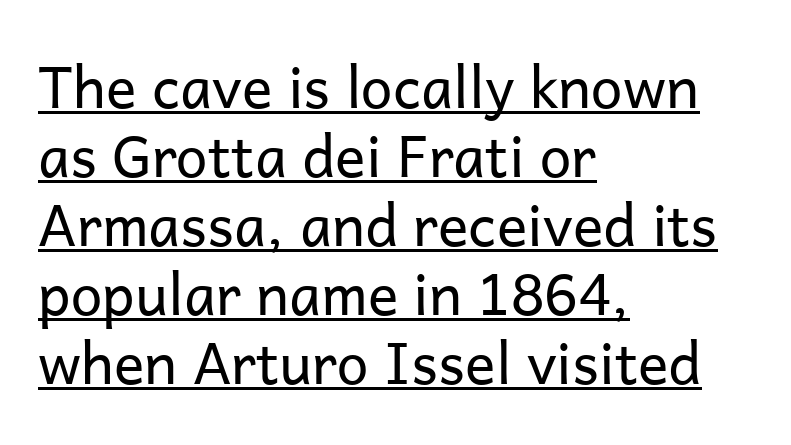
Q: Is the text bold? A: No.
Q: Is the text italic (slanted)? A: No, it is upright.
Q: Is the typeface a serif or a sans-serif typeface? A: Sans-serif.
Q: Is the text underlined? A: Yes.
Q: How is the paragraph aligned? A: Left-aligned.
Q: Is the spacing between letters normal or unusually wide? A: Normal.
Q: Width (condensed, normal, or wide)? A: Normal.
Q: Stroke contrast? A: Low.
Q: x-height? A: Medium.
Q: Monospaced? A: No.
